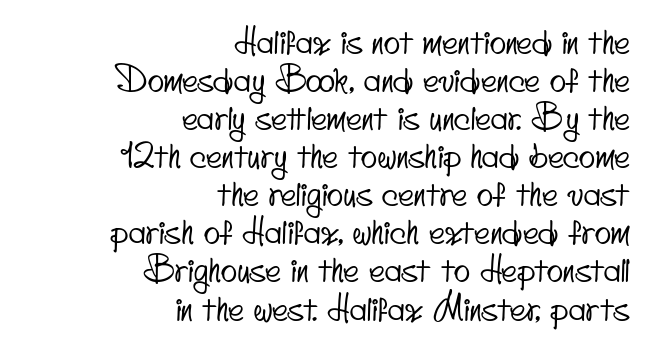
{"serif": "no", "width": "condensed", "stroke_contrast": "low", "x_height": "small", "monospaced": "no", "underline": "no", "align": "right", "line_spacing": "tight", "line_spacing_ratio": 1.12, "letter_spacing": "normal", "letter_spacing_em": 0.0, "glyph_px": 34}
